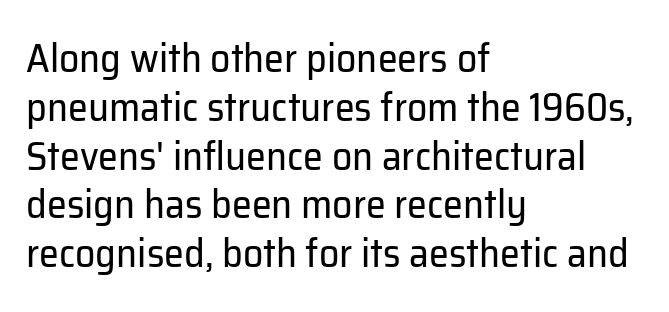
{"serif": "no", "italic": "no", "bold": "no", "weight": "regular", "width": "normal", "stroke_contrast": "low", "x_height": "medium", "monospaced": "no", "underline": "no", "align": "left", "line_spacing_ratio": 1.22, "letter_spacing": "normal", "letter_spacing_em": 0.0, "glyph_px": 40}
